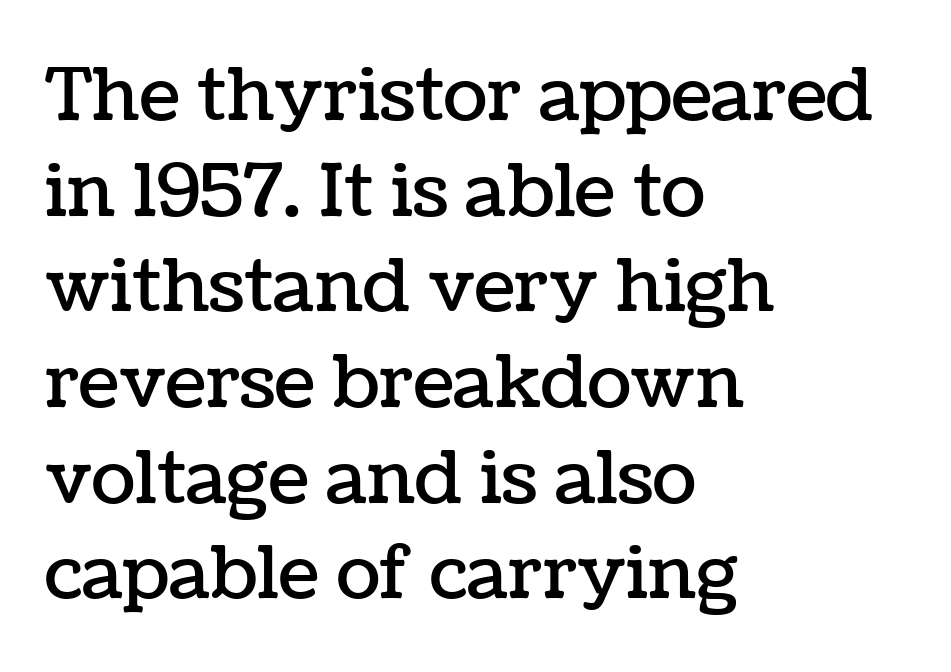
This sample has the flowing, uneven cadence of proportional lettering. The line-height multiplier appears to be the usual default. The lines are quadded left. Look at the tracking — it's just the regular setting, nothing added. Is there any slant? The stems are plumb.
